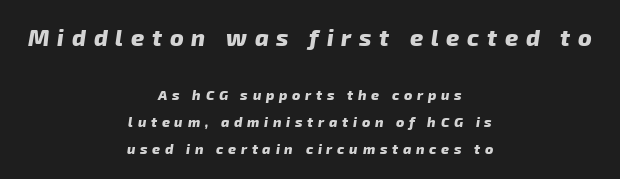
{"bold": "yes", "underline": "no", "align": "center", "line_spacing": "loose", "line_spacing_ratio": 1.93, "letter_spacing": "wide", "letter_spacing_em": 0.34, "larger_block": "first", "size_ratio": 1.64, "glyph_px": 23}
